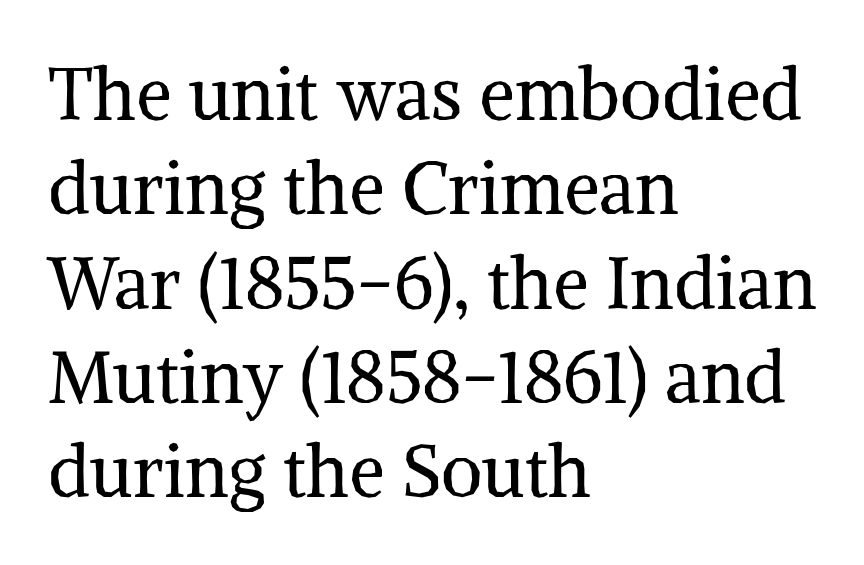
The rendering uses a moderate line-height, typical for paragraphs. The rendering shows small feet on the letterforms — a serif design. This is the regular roman posture of the typeface. Short and long lines alike share a common starting point at left. The face used here is rendered with its standard letterfit. Proportional: the letters do not fall into vertical columns.
